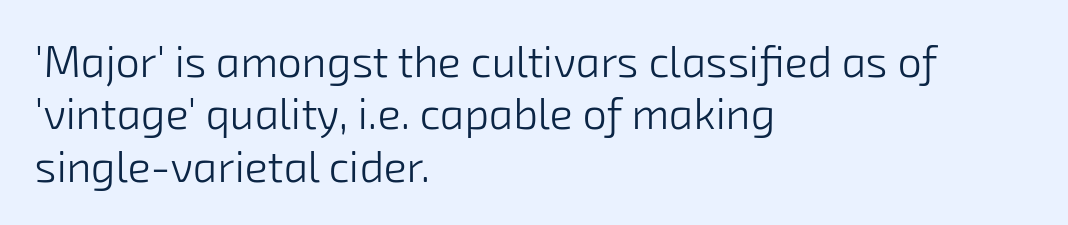
Q: Is the text bold? A: No.
Q: Is the typeface a serif or a sans-serif typeface? A: Sans-serif.
Q: Is the text underlined? A: No.
Q: How is the paragraph aligned? A: Left-aligned.
Q: Is the spacing between letters normal or unusually wide? A: Normal.
Q: Width (condensed, normal, or wide)? A: Normal.
Q: Stroke contrast? A: Low.
Q: x-height? A: Medium.
Q: Monospaced? A: No.
